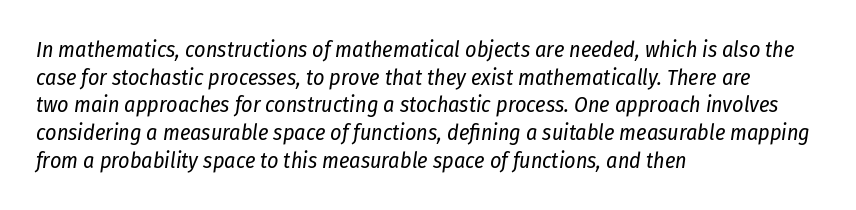
{"italic": "yes", "lean": "right", "slant_degrees": 8, "bold": "no", "underline": "no", "align": "left", "line_spacing": "normal", "line_spacing_ratio": 1.26, "letter_spacing": "normal", "letter_spacing_em": 0.0, "glyph_px": 22}
